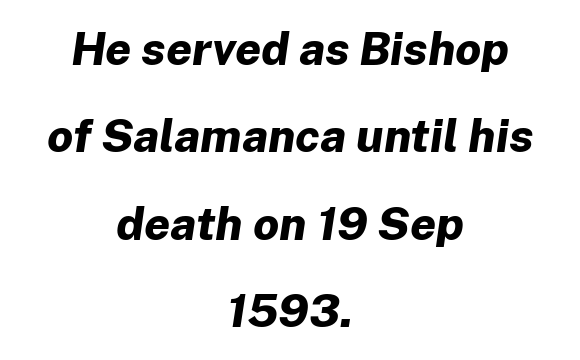
The image shows 46 px bold type, italic (leaning right); set centered, loose line spacing (1.9x), normal letter spacing, not underlined; low stroke contrast and a medium x-height.
